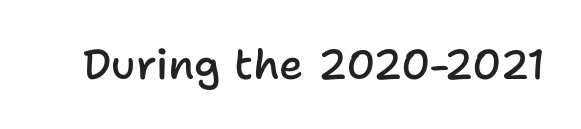
The typesetting leans somewhat heavy: a semibold. How are the letters spaced? Ordinarily, with no added tracking. These lines are rendered in a variable-pitch font. The gap between lines stays unmarked. Does the type have serifs? No, each stem ends abruptly.
